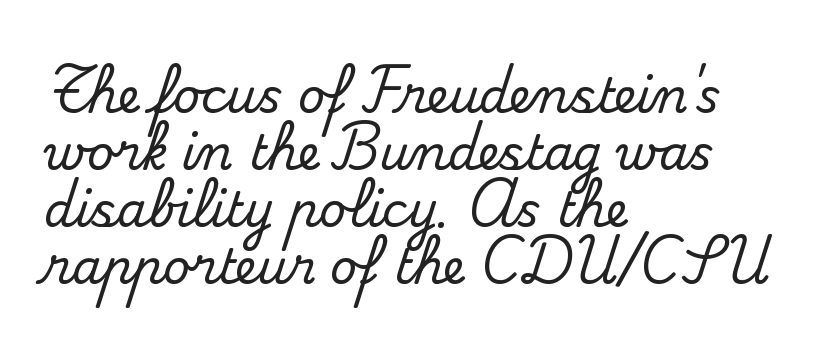
Q: Is the text italic (slanted)? A: Yes.
Q: Is the text underlined? A: No.
Q: How is the paragraph aligned? A: Left-aligned.
Q: Is the spacing between letters normal or unusually wide? A: Normal.
Q: Width (condensed, normal, or wide)? A: Normal.
Q: Stroke contrast? A: Medium.
Q: x-height? A: Small.
Q: Monospaced? A: No.
